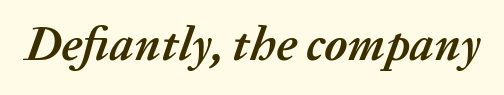
{"italic": "yes", "lean": "right", "slant_degrees": 20, "bold": "yes", "weight": "semibold", "width": "normal", "stroke_contrast": "medium", "x_height": "medium", "monospaced": "no", "underline": "no", "letter_spacing": "normal", "letter_spacing_em": 0.0, "glyph_px": 48}
